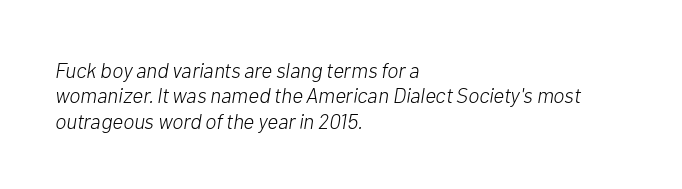
Q: Is the text bold? A: No.
Q: Is the text italic (slanted)? A: Yes, it leans right by about 10 degrees.
Q: Is the text underlined? A: No.
Q: How is the paragraph aligned? A: Left-aligned.
Q: Is the spacing between letters normal or unusually wide? A: Normal.
